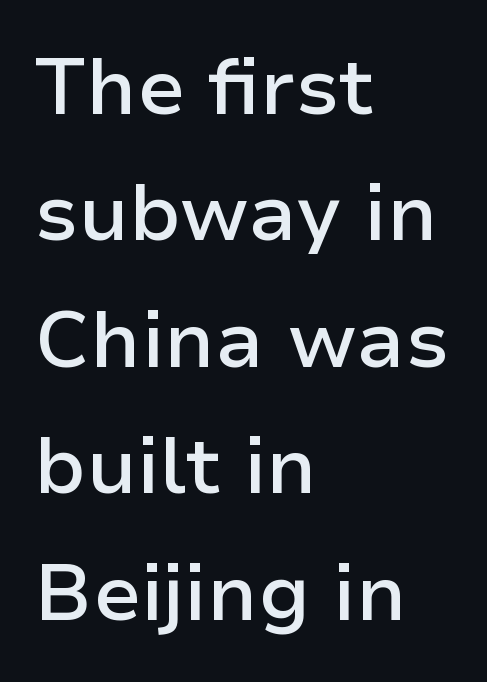
The image shows 79 px semibold sans-serif type, upright; set left-aligned, normal line spacing (1.6x), normal letter spacing, not underlined; low stroke contrast and a medium x-height.
